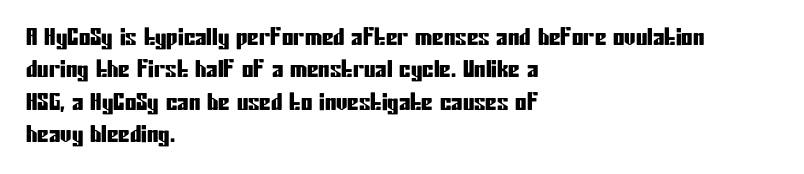
Rule under the text: the space is simply empty. Glyph-to-glyph distance matches everyday printed text. This block has exactly the height ordinary leading produces. Every character sits straight up, as roman type does. Teacher's note: observe the even left margin — that is flush-left alignment.
